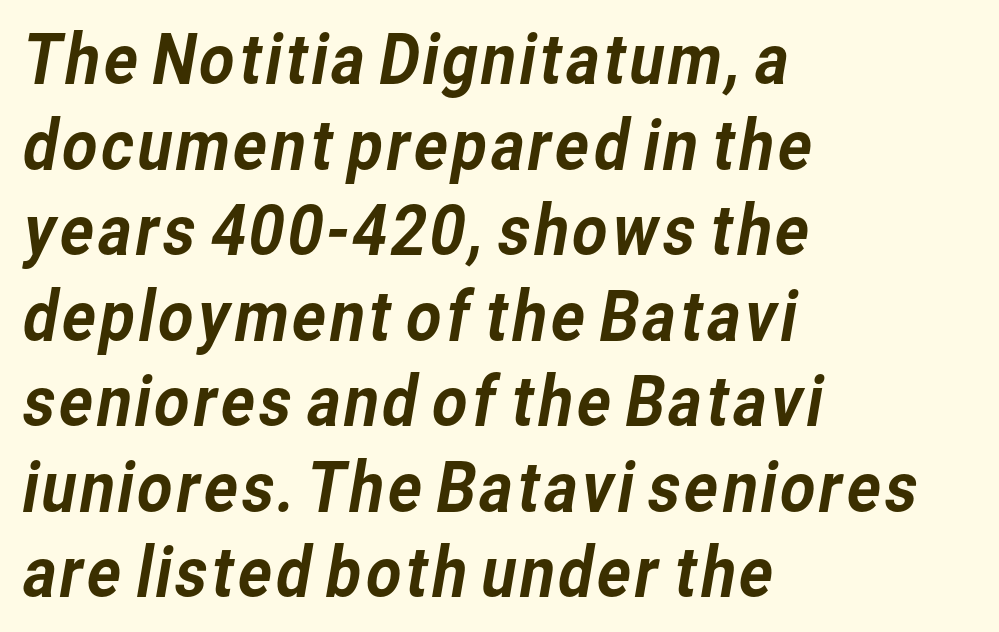
{"serif": "no", "width": "normal", "stroke_contrast": "low", "x_height": "medium", "monospaced": "no", "underline": "no", "align": "left", "line_spacing_ratio": 1.24, "letter_spacing": "normal", "letter_spacing_em": 0.0, "glyph_px": 69}
